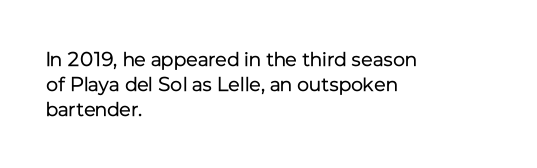
Q: Is the text bold? A: No.
Q: Is the text italic (slanted)? A: No, it is upright.
Q: Is the text underlined? A: No.
Q: How is the paragraph aligned? A: Left-aligned.
Q: Is the spacing between letters normal or unusually wide? A: Normal.
